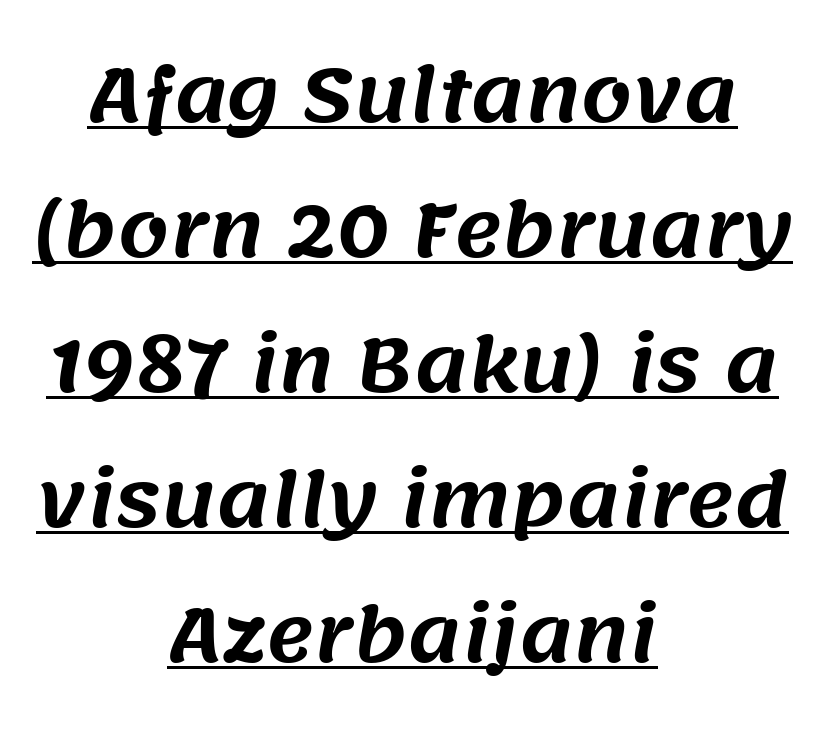
Q: Is the typeface a serif or a sans-serif typeface? A: Sans-serif.
Q: Is the text underlined? A: Yes.
Q: How is the paragraph aligned? A: Centered.
Q: Is the spacing between letters normal or unusually wide? A: Normal.
Q: Width (condensed, normal, or wide)? A: Normal.
Q: Stroke contrast? A: Medium.
Q: x-height? A: Large.
Q: Monospaced? A: No.
